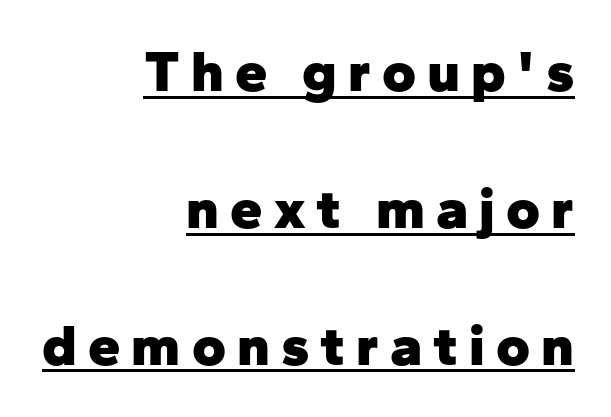
{"serif": "no", "italic": "no", "bold": "yes", "weight": "heavy", "width": "normal", "stroke_contrast": "low", "x_height": "medium", "monospaced": "no", "underline": "yes", "align": "right", "line_spacing": "loose", "line_spacing_ratio": 2.36, "glyph_px": 58}
